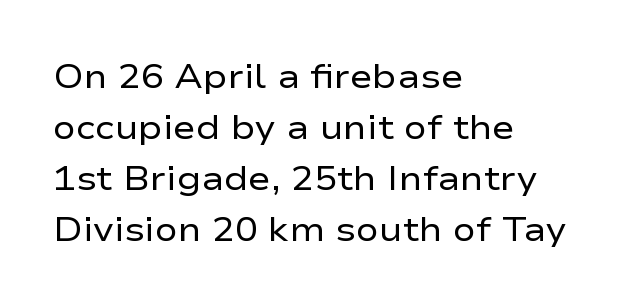
{"serif": "no", "italic": "no", "bold": "no", "weight": "regular", "width": "wide", "stroke_contrast": "low", "x_height": "medium", "monospaced": "no", "underline": "no", "align": "left", "line_spacing": "normal", "line_spacing_ratio": 1.5, "letter_spacing": "normal", "letter_spacing_em": 0.0, "glyph_px": 34}
